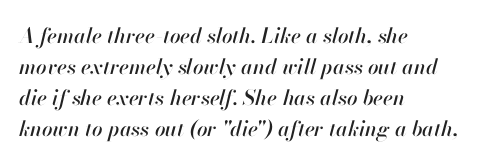
Q: Is the text italic (slanted)? A: Yes, it leans right by about 13 degrees.
Q: Is the text underlined? A: No.
Q: How is the paragraph aligned? A: Left-aligned.
Q: Is the spacing between letters normal or unusually wide? A: Normal.
Q: Is the spacing between lines tight, normal or loose? A: Normal.
